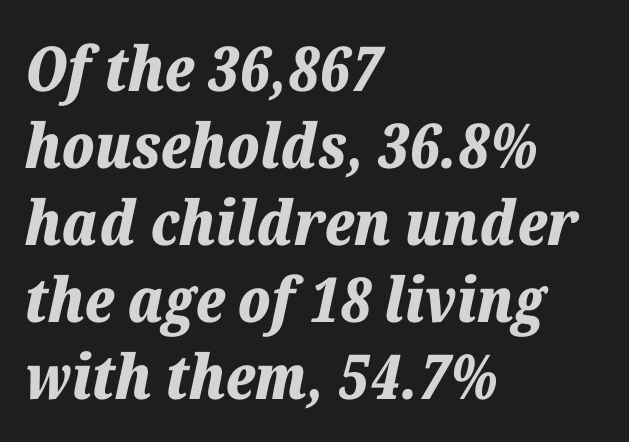
Here the designer chose a conventional face with non-uniform glyph widths. No extra tracking has been applied to these lines. Summary of weight: heavy, a full bold. Plain, unruled lines of type. These lines are set flush left with a ragged right edge.
